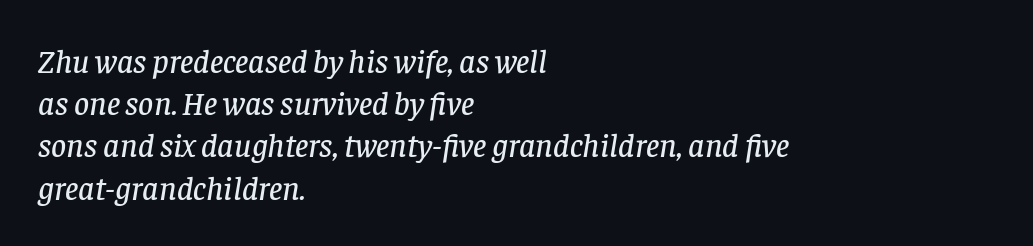
Q: Is the text italic (slanted)? A: Yes, it leans right by about 8 degrees.
Q: Is the typeface a serif or a sans-serif typeface? A: Serif.
Q: Is the text underlined? A: No.
Q: How is the paragraph aligned? A: Left-aligned.
Q: Is the spacing between letters normal or unusually wide? A: Normal.
Q: Is the spacing between lines tight, normal or loose? A: Normal.
Q: Width (condensed, normal, or wide)? A: Normal.
Q: Stroke contrast? A: Low.
Q: x-height? A: Large.
Q: Monospaced? A: No.
